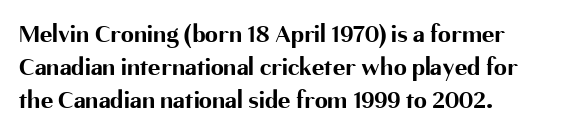
Honestly, there is no underline to notice here at all. This is the regular roman posture of the typeface. The rendering uses a moderate line-height, typical for paragraphs. These lines carry a lot of weight — the face is fully bold. Caption: standard tracking, unaltered.
